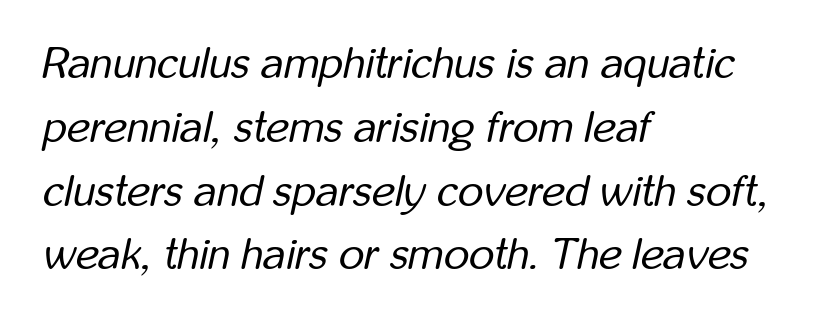
{"italic": "yes", "lean": "right", "slant_degrees": 12, "bold": "no", "weight": "regular", "width": "condensed", "stroke_contrast": "low", "x_height": "medium", "monospaced": "no", "underline": "no", "align": "left", "line_spacing": "normal", "line_spacing_ratio": 1.45, "letter_spacing": "normal", "letter_spacing_em": 0.0, "glyph_px": 44}
